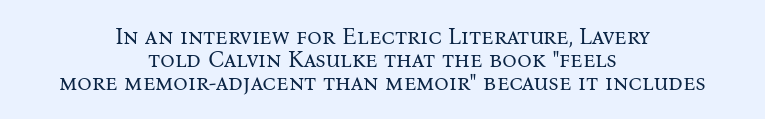
The image shows 23 px text type, upright; set centered, tight line spacing (1.0x), normal letter spacing, not underlined.
